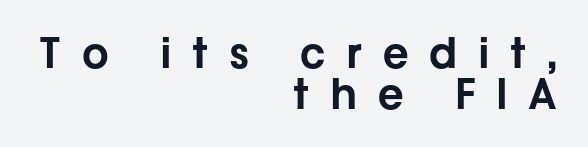
Q: Is the text italic (slanted)? A: No, it is upright.
Q: Is the typeface a serif or a sans-serif typeface? A: Sans-serif.
Q: Is the text underlined? A: No.
Q: How is the paragraph aligned? A: Right-aligned.
Q: Is the spacing between letters normal or unusually wide? A: Unusually wide.
Q: Is the spacing between lines tight, normal or loose? A: Tight.
Q: Width (condensed, normal, or wide)? A: Normal.
Q: Stroke contrast? A: Low.
Q: x-height? A: Medium.
Q: Monospaced? A: No.
